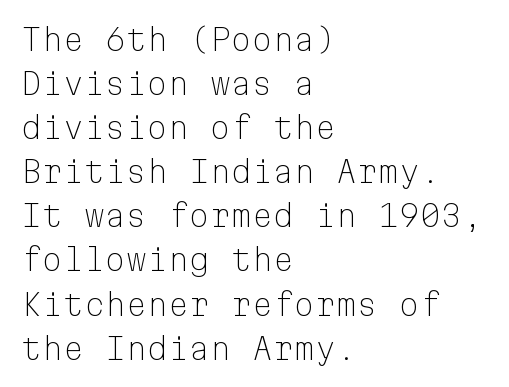
Q: Is the text bold? A: No.
Q: Is the text italic (slanted)? A: No, it is upright.
Q: Is the typeface a serif or a sans-serif typeface? A: Sans-serif.
Q: Is the text underlined? A: No.
Q: How is the paragraph aligned? A: Left-aligned.
Q: Is the spacing between letters normal or unusually wide? A: Normal.
Q: Is the spacing between lines tight, normal or loose? A: Normal.
Q: Width (condensed, normal, or wide)? A: Normal.
Q: Stroke contrast? A: Low.
Q: x-height? A: Medium.
Q: Monospaced? A: Yes.
